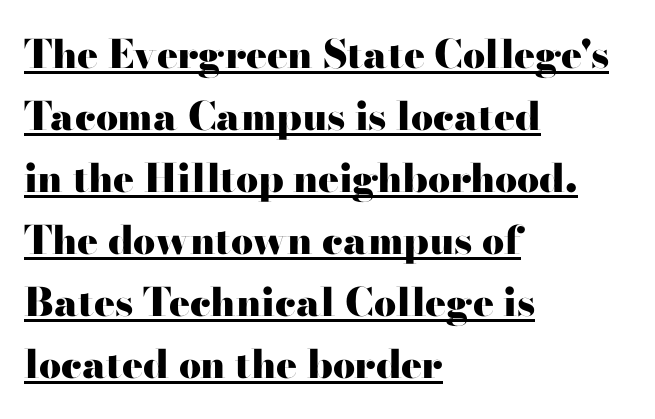
Standard letterfit; no display-style spreading of the glyphs. The glyphs are accompanied by a horizontal stroke just below them. The passage shown is typed in a proportional face where columns would drift. One-word summary of the alignment: left. Look at the bottom of the vertical strokes: they flare into serifs here.
